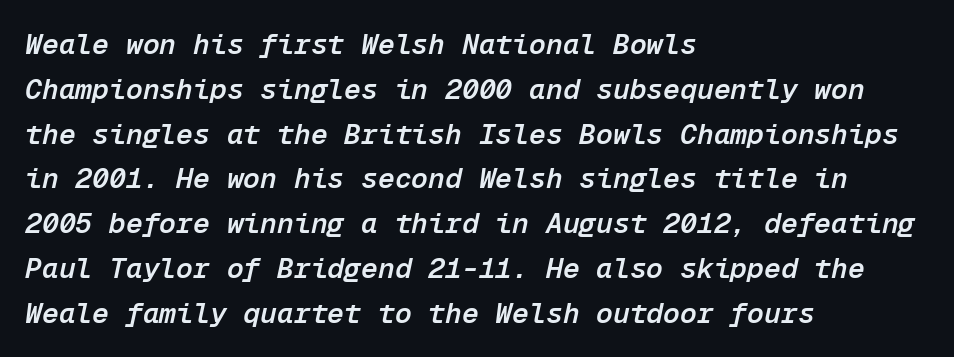
Q: Is the text bold? A: Semi-bold.
Q: Is the text italic (slanted)? A: Yes, it leans right by about 12 degrees.
Q: Is the text underlined? A: No.
Q: How is the paragraph aligned? A: Left-aligned.
Q: Is the spacing between letters normal or unusually wide? A: Normal.
Q: Is the spacing between lines tight, normal or loose? A: Normal.
Q: Width (condensed, normal, or wide)? A: Normal.
Q: Stroke contrast? A: Low.
Q: x-height? A: Medium.
Q: Monospaced? A: Yes.
